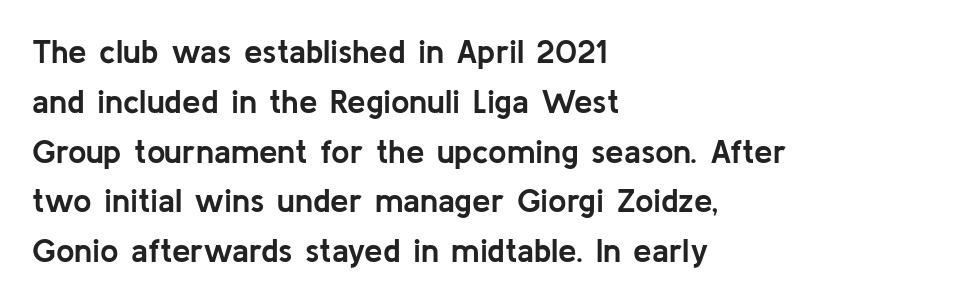
Q: Is the text bold? A: Yes.
Q: Is the text italic (slanted)? A: No, it is upright.
Q: Is the typeface a serif or a sans-serif typeface? A: Sans-serif.
Q: Is the text underlined? A: No.
Q: How is the paragraph aligned? A: Left-aligned.
Q: Is the spacing between letters normal or unusually wide? A: Normal.
Q: Is the spacing between lines tight, normal or loose? A: Normal.
Q: Width (condensed, normal, or wide)? A: Normal.
Q: Stroke contrast? A: Low.
Q: x-height? A: Medium.
Q: Monospaced? A: No.
